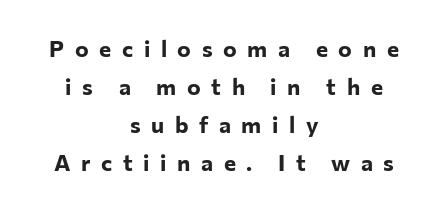
Q: Is the text bold? A: Yes.
Q: Is the text italic (slanted)? A: No, it is upright.
Q: Is the text underlined? A: No.
Q: How is the paragraph aligned? A: Centered.
Q: Is the spacing between letters normal or unusually wide? A: Unusually wide.
Q: Is the spacing between lines tight, normal or loose? A: Normal.
